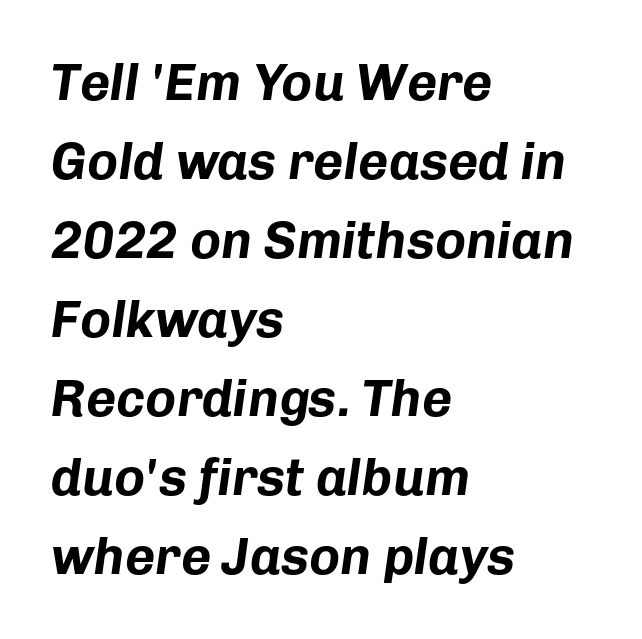
Plain, unruled lines of type. Honestly, the letter spacing is just normal — you wouldn't notice it. Tall strokes in this sample are angled rather than plumb. Horizontal alignment here is leftward, the default for most running prose. Character widths vary here, with narrow letters taking less room than wide ones.
